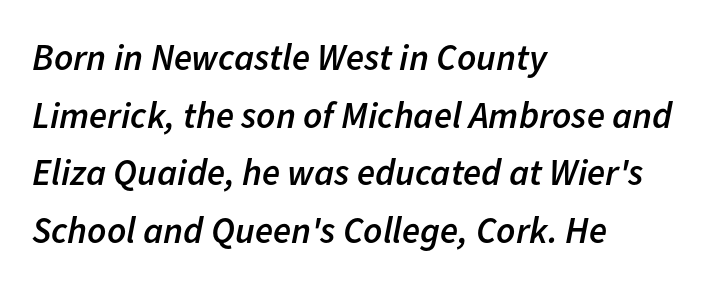
Q: Is the text bold? A: Semi-bold.
Q: Is the text italic (slanted)? A: Yes, it leans right by about 11 degrees.
Q: Is the text underlined? A: No.
Q: How is the paragraph aligned? A: Left-aligned.
Q: Is the spacing between letters normal or unusually wide? A: Normal.
Q: Is the spacing between lines tight, normal or loose? A: Normal.
Q: Width (condensed, normal, or wide)? A: Normal.
Q: Stroke contrast? A: Low.
Q: x-height? A: Medium.
Q: Monospaced? A: No.
